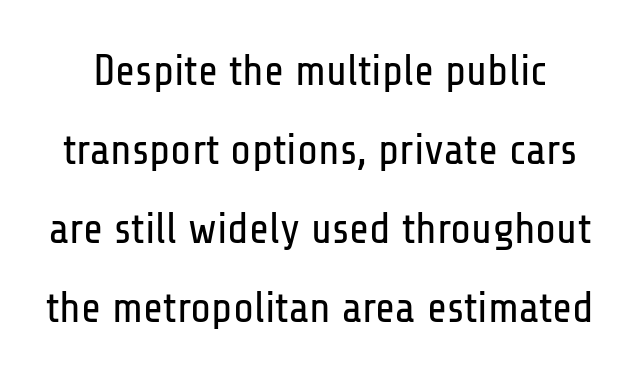
The image shows 43 px regular-weight, condensed sans-serif type, upright; set line spacing 1.84x, normal letter spacing, not underlined; low stroke contrast and a medium x-height.
